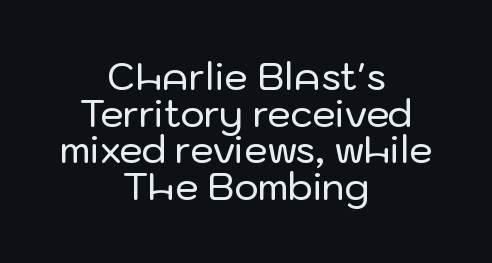
The type is set solid horizontally, with unmodified tracking. Looks like regular typesetting: each glyph gets only the width it needs. Check where the strokes stop: nothing finishes them off — pure sans. The setting favours the middle, as headings and verse often do. A clean baseline with only descenders dipping below it.
